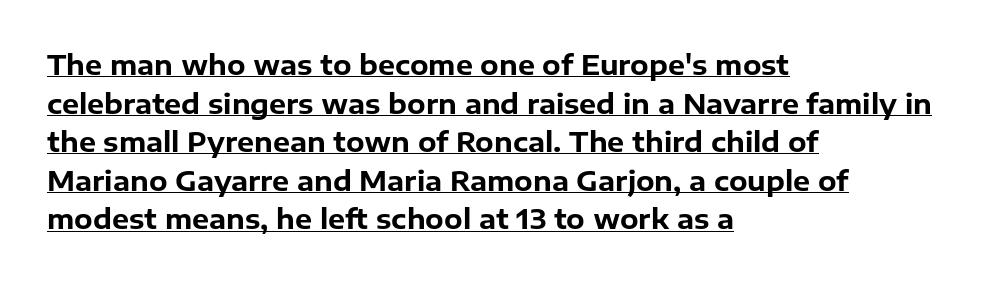
Q: Is the text bold? A: Yes.
Q: Is the text italic (slanted)? A: No, it is upright.
Q: Is the text underlined? A: Yes.
Q: How is the paragraph aligned? A: Left-aligned.
Q: Is the spacing between letters normal or unusually wide? A: Normal.
Q: Is the spacing between lines tight, normal or loose? A: Normal.
